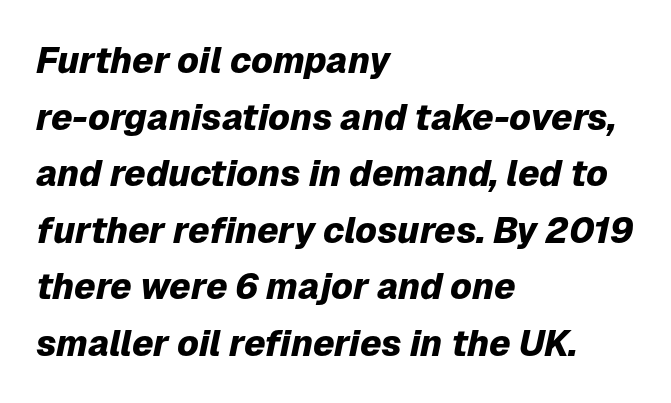
Q: Is the text bold? A: Yes.
Q: Is the text italic (slanted)? A: Yes, it leans right by about 12 degrees.
Q: Is the text underlined? A: No.
Q: How is the paragraph aligned? A: Left-aligned.
Q: Is the spacing between letters normal or unusually wide? A: Normal.
Q: Is the spacing between lines tight, normal or loose? A: Normal.
Q: Width (condensed, normal, or wide)? A: Normal.
Q: Stroke contrast? A: Low.
Q: x-height? A: Medium.
Q: Monospaced? A: No.
